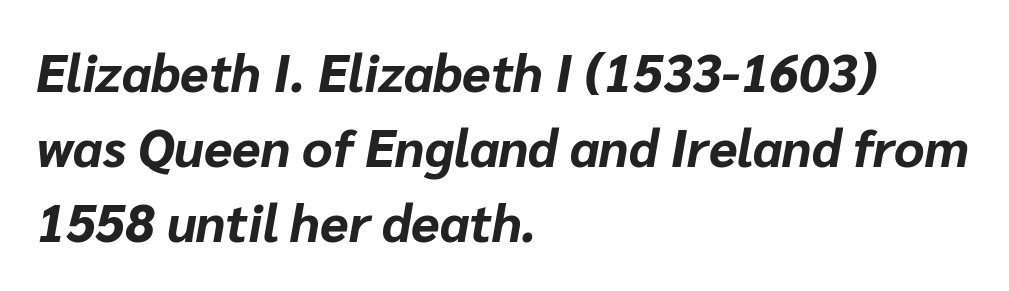
Q: Is the text bold? A: Yes.
Q: Is the text italic (slanted)? A: Yes, it leans right by about 10 degrees.
Q: Is the text underlined? A: No.
Q: How is the paragraph aligned? A: Left-aligned.
Q: Is the spacing between letters normal or unusually wide? A: Normal.
Q: Is the spacing between lines tight, normal or loose? A: Normal.
Q: Width (condensed, normal, or wide)? A: Normal.
Q: Stroke contrast? A: Low.
Q: x-height? A: Medium.
Q: Monospaced? A: No.
